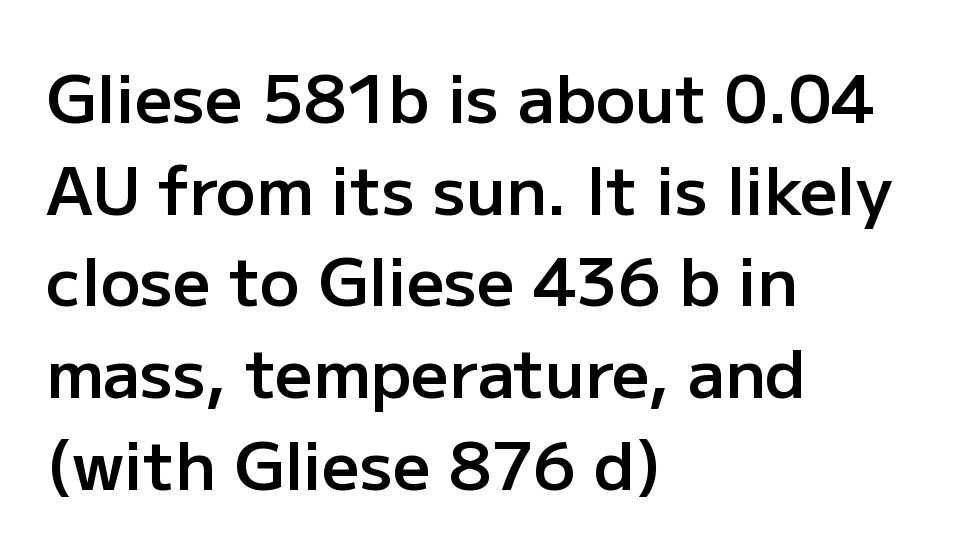
Q: Is the text bold? A: Semi-bold.
Q: Is the text italic (slanted)? A: No, it is upright.
Q: Is the typeface a serif or a sans-serif typeface? A: Sans-serif.
Q: Is the text underlined? A: No.
Q: How is the paragraph aligned? A: Left-aligned.
Q: Is the spacing between letters normal or unusually wide? A: Normal.
Q: Is the spacing between lines tight, normal or loose? A: Normal.
Q: Width (condensed, normal, or wide)? A: Normal.
Q: Stroke contrast? A: Low.
Q: x-height? A: Medium.
Q: Monospaced? A: No.
